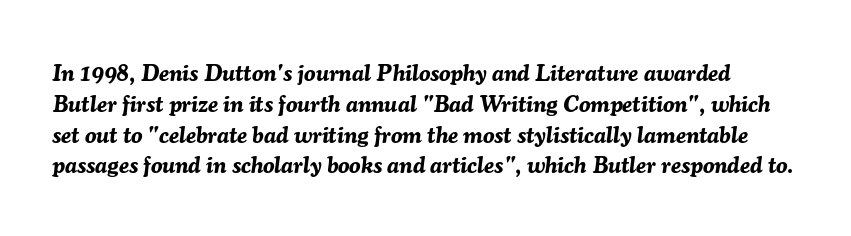
Q: Is the text bold? A: Yes.
Q: Is the text italic (slanted)? A: Yes, it leans right by about 7 degrees.
Q: Is the text underlined? A: No.
Q: Is the spacing between letters normal or unusually wide? A: Normal.
Q: Is the spacing between lines tight, normal or loose? A: Normal.
